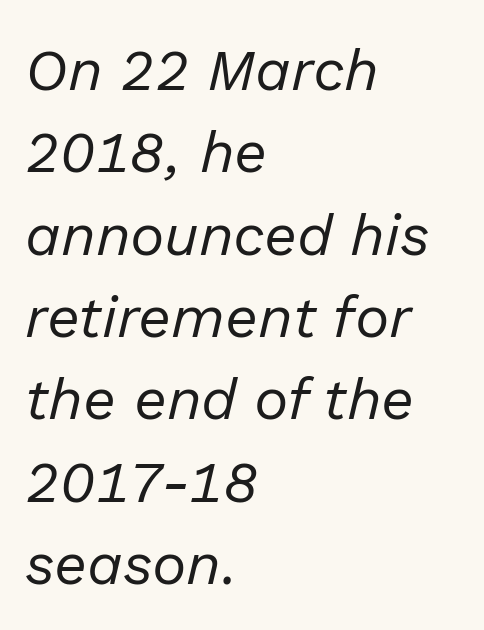
The image shows 58 px regular-weight type, italic (leaning right); set left-aligned, normal line spacing (1.42x), normal letter spacing, not underlined; low stroke contrast and a medium x-height.
